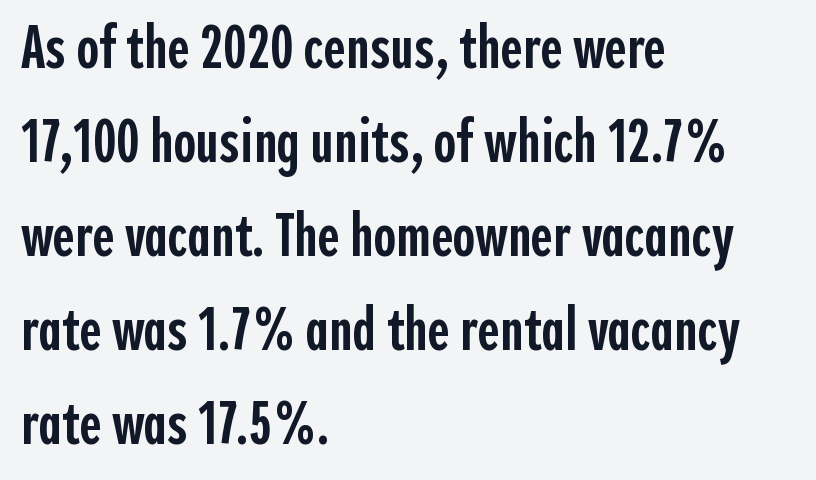
A typesetter would call this proportional, since set widths differ per character. Visually the block forms a straight wall on the left and a jagged coastline on the right. Default kerning and tracking; the words read as compact shapes. Upright lettering throughout.
